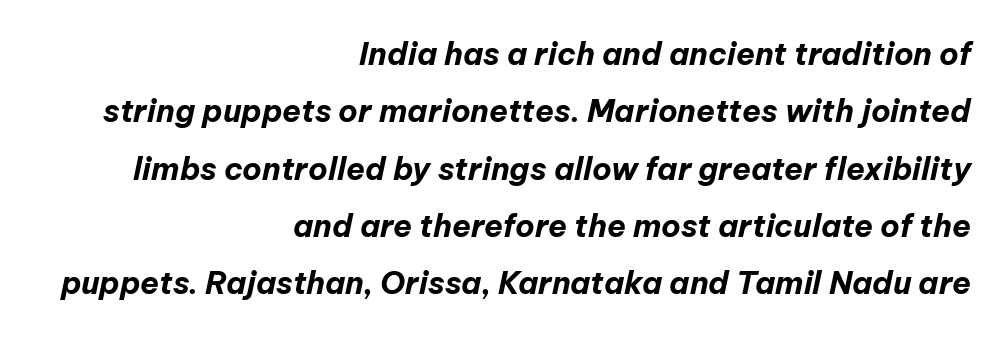
{"italic": "yes", "lean": "right", "slant_degrees": 12, "bold": "yes", "weight": "bold", "width": "normal", "stroke_contrast": "low", "x_height": "medium", "monospaced": "no", "underline": "no", "align": "right", "line_spacing_ratio": 1.85, "letter_spacing": "normal", "letter_spacing_em": 0.0, "glyph_px": 31}
